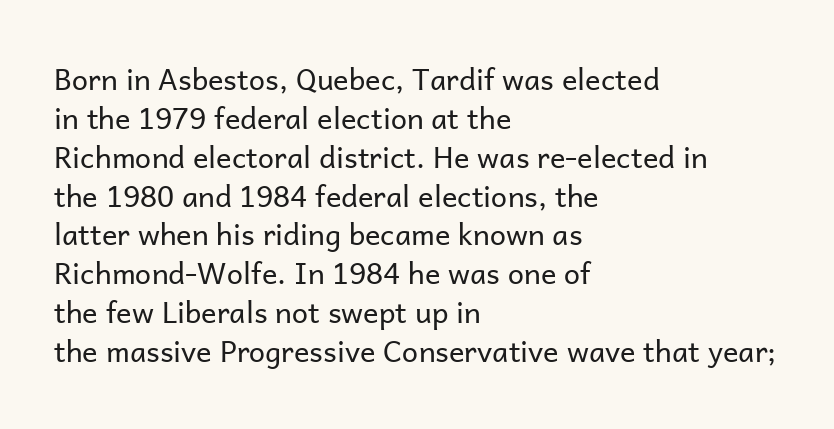
Q: Is the text bold? A: No.
Q: Is the text italic (slanted)? A: No, it is upright.
Q: Is the typeface a serif or a sans-serif typeface? A: Sans-serif.
Q: Is the text underlined? A: No.
Q: How is the paragraph aligned? A: Left-aligned.
Q: Is the spacing between letters normal or unusually wide? A: Normal.
Q: Is the spacing between lines tight, normal or loose? A: Normal.
Q: Width (condensed, normal, or wide)? A: Normal.
Q: Stroke contrast? A: Low.
Q: x-height? A: Medium.
Q: Monospaced? A: No.
